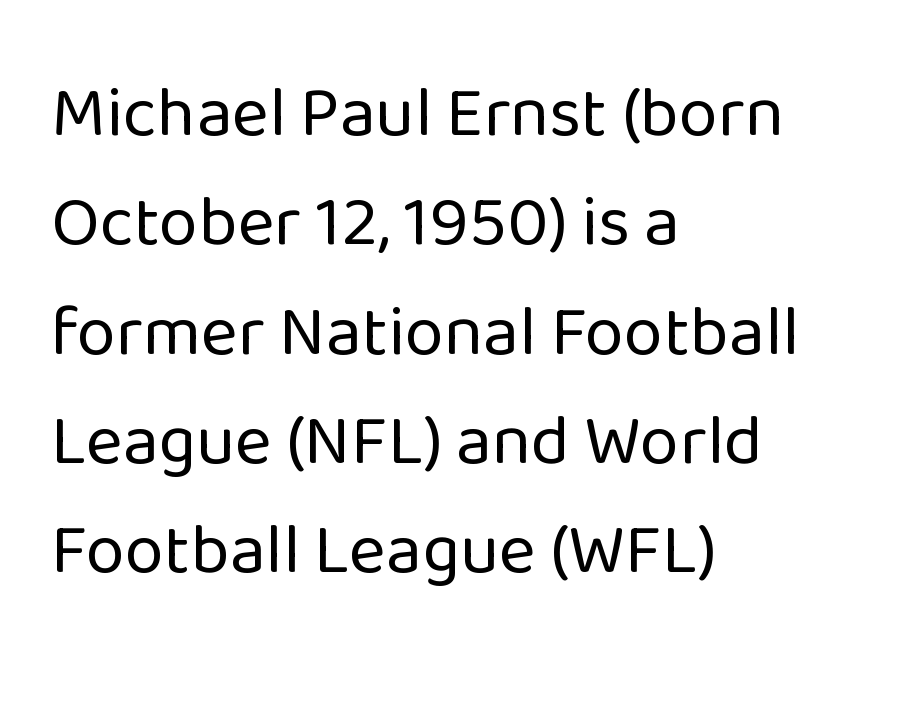
Regarding serifs, this sample does without them. The rendering keeps characters at their native spacing. Note the varied advance widths — an 'i' is clearly narrower than an 'm'. The paragraph has a hard left edge and a soft right edge. The face looks like a standard text weight, possibly lighter.
